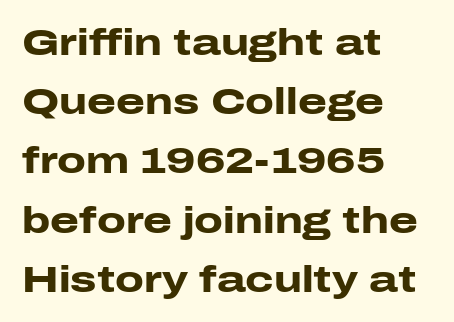
Q: Is the text bold? A: Yes.
Q: Is the text italic (slanted)? A: No, it is upright.
Q: Is the typeface a serif or a sans-serif typeface? A: Sans-serif.
Q: Is the text underlined? A: No.
Q: How is the paragraph aligned? A: Left-aligned.
Q: Is the spacing between letters normal or unusually wide? A: Normal.
Q: Is the spacing between lines tight, normal or loose? A: Normal.
Q: Width (condensed, normal, or wide)? A: Wide.
Q: Stroke contrast? A: Low.
Q: x-height? A: Medium.
Q: Monospaced? A: No.
